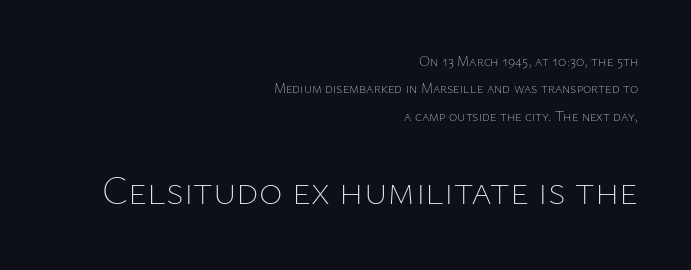
Q: Is the text bold? A: No.
Q: Is the text italic (slanted)? A: No, it is upright.
Q: Is the text underlined? A: No.
Q: How is the paragraph aligned? A: Right-aligned.
Q: Is the spacing between letters normal or unusually wide? A: Normal.
Q: Is the spacing between lines tight, normal or loose? A: Loose.
Q: Which block of text is set in a larger size, the first (top) or the second (bottom)? A: The second (bottom) one.
Q: Width (condensed, normal, or wide)? A: Normal.
Q: Stroke contrast? A: Low.
Q: x-height? A: Medium.
Q: Monospaced? A: No.
